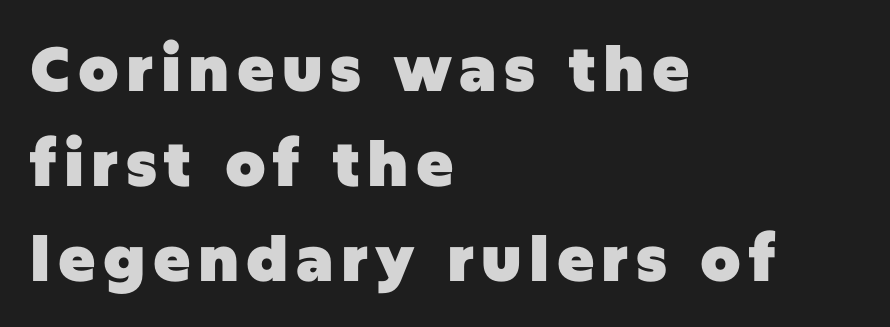
The image shows 62 px heavy sans-serif type, upright; set left-aligned, normal line spacing (1.53x), not underlined; low stroke contrast and a large x-height.
